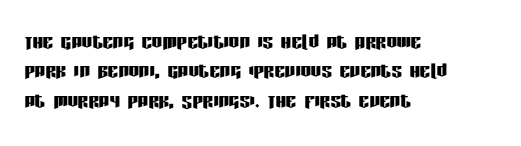
{"italic": "no", "underline": "no", "align": "left", "line_spacing": "tight", "line_spacing_ratio": 1.13, "letter_spacing": "normal", "letter_spacing_em": 0.0, "glyph_px": 26}
